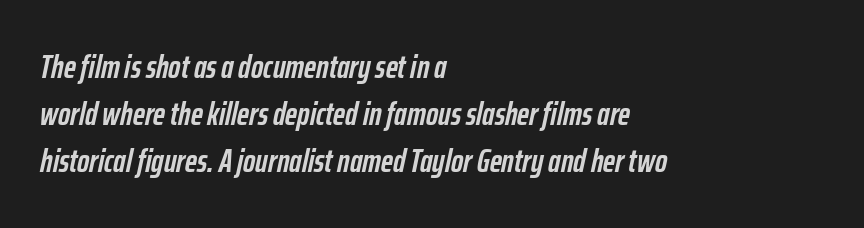
The image shows 33 px semibold, condensed type, italic (leaning right); set left-aligned, normal line spacing (1.43x), normal letter spacing, not underlined; low stroke contrast and a medium x-height.
